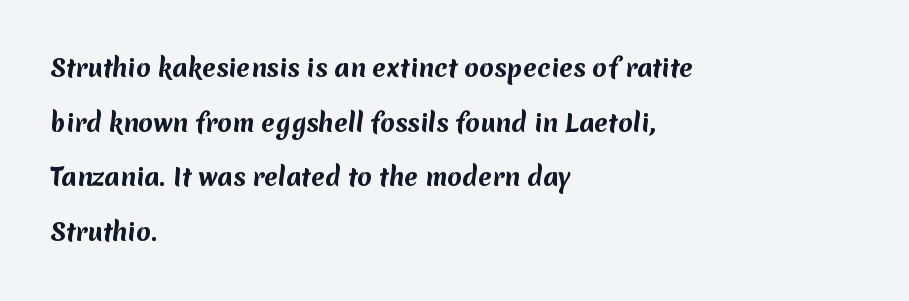
Has an underline been added? It has not. Students, this is bold: see how much ink each stroke carries. No extra tracking has been applied to these lines. The lines are spread far apart with generous leading.
